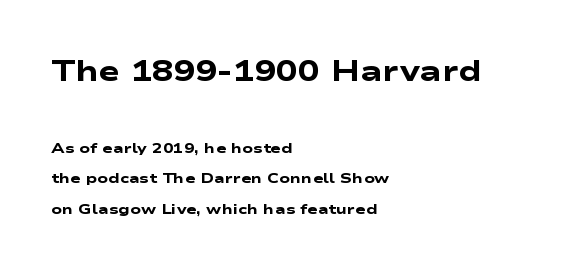
The image shows 29 px heavy, wide sans-serif type; set left-aligned, loose line spacing (2.19x), normal letter spacing, not underlined; the first (top) block is 2.07x larger; low stroke contrast and a medium x-height.
